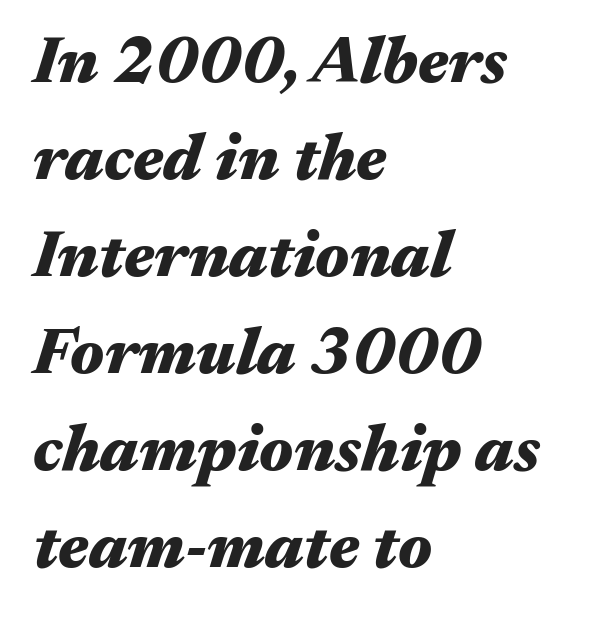
{"italic": "yes", "lean": "right", "slant_degrees": 17, "bold": "yes", "weight": "heavy", "width": "wide", "stroke_contrast": "medium", "x_height": "medium", "monospaced": "no", "underline": "no", "align": "left", "line_spacing": "normal", "line_spacing_ratio": 1.47, "letter_spacing": "normal", "letter_spacing_em": 0.0, "glyph_px": 66}
